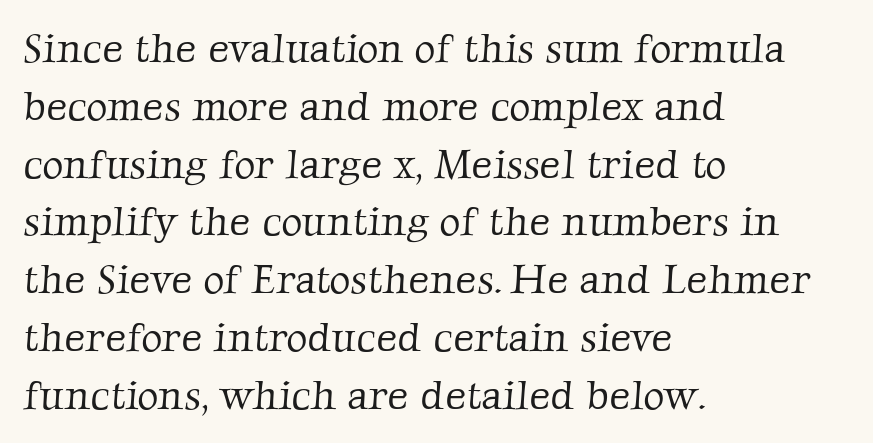
Weight: not bold — regular or lighter. Any mark beneath the type? The region is blank. Casual observation: everything's shoved over to the left. Reading down the column, the eye jumps a familiar distance to each next line. What stands out about the letter spacing? Nothing — it is the standard amount. Character widths vary here, with narrow letters taking less room than wide ones.
